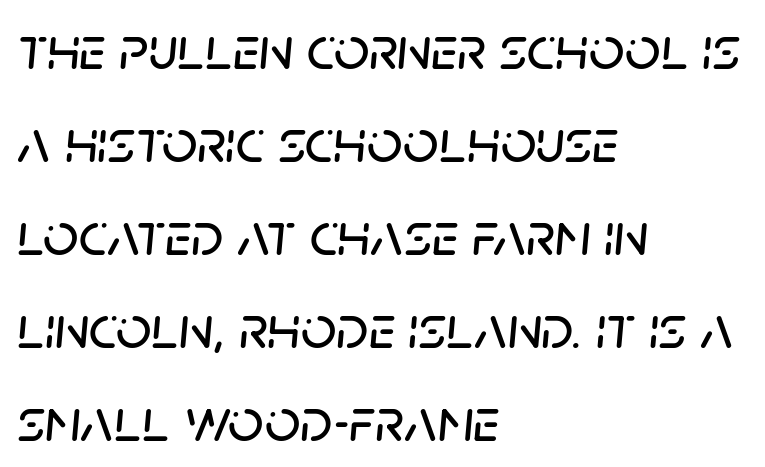
The image shows 62 px text type, italic (leaning right); set left-aligned, normal line spacing (1.5x), normal letter spacing, not underlined; low stroke contrast and a large x-height.
